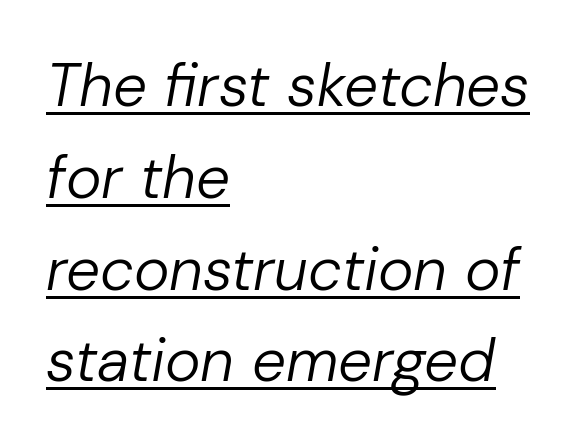
The image shows 60 px regular-weight type, italic (leaning right); set left-aligned, normal line spacing (1.53x), normal letter spacing, underlined; low stroke contrast and a medium x-height.
